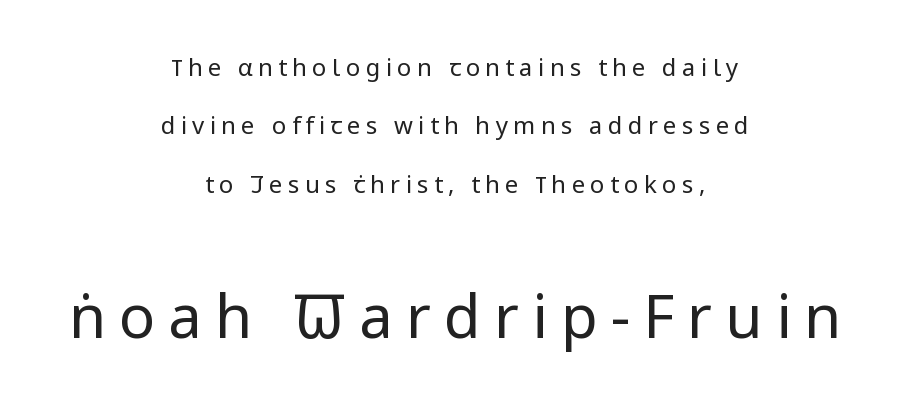
Q: Is the text bold? A: No.
Q: Is the text italic (slanted)? A: No, it is upright.
Q: Is the typeface a serif or a sans-serif typeface? A: Sans-serif.
Q: Is the text underlined? A: No.
Q: How is the paragraph aligned? A: Centered.
Q: Is the spacing between letters normal or unusually wide? A: Unusually wide.
Q: Is the spacing between lines tight, normal or loose? A: Loose.
Q: Which block of text is set in a larger size, the first (top) or the second (bottom)? A: The second (bottom) one.
Q: Width (condensed, normal, or wide)? A: Normal.
Q: Stroke contrast? A: Low.
Q: x-height? A: Medium.
Q: Monospaced? A: No.
